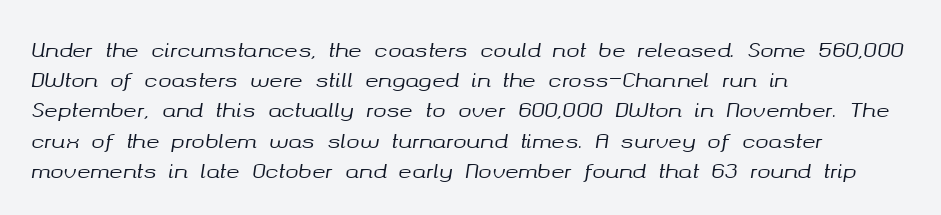
Q: Is the text italic (slanted)? A: Yes, it leans right by about 8 degrees.
Q: Is the text underlined? A: No.
Q: How is the paragraph aligned? A: Left-aligned.
Q: Is the spacing between letters normal or unusually wide? A: Normal.
Q: Is the spacing between lines tight, normal or loose? A: Normal.
